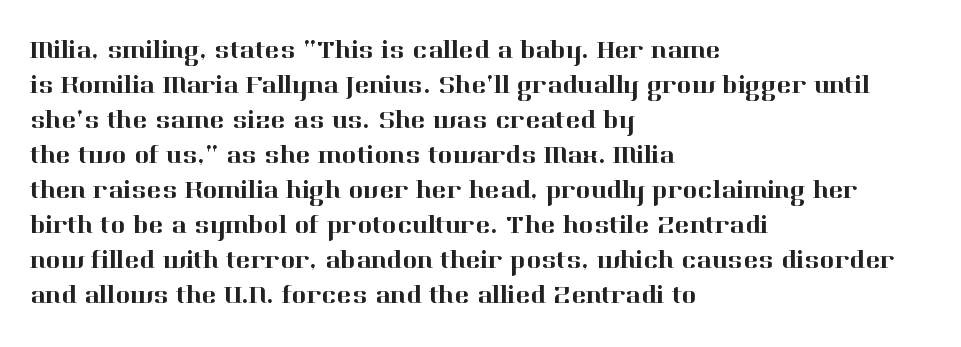
The image shows 25 px text type, upright; set left-aligned, normal line spacing (1.4x), normal letter spacing, not underlined.
